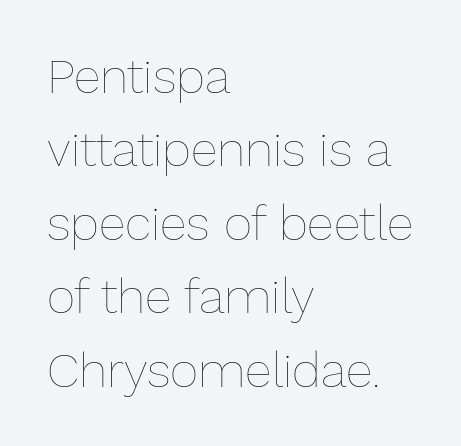
The image shows 49 px thin type, upright; set left-aligned, normal line spacing (1.5x), normal letter spacing, not underlined; low stroke contrast and a medium x-height.
